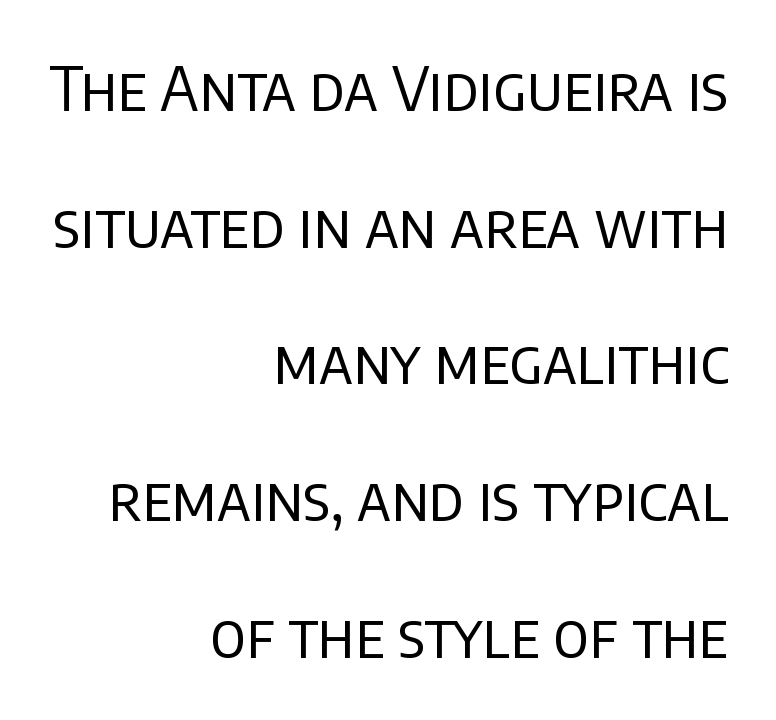
Q: Is the text bold? A: No.
Q: Is the text italic (slanted)? A: No, it is upright.
Q: Is the typeface a serif or a sans-serif typeface? A: Sans-serif.
Q: Is the text underlined? A: No.
Q: How is the paragraph aligned? A: Right-aligned.
Q: Is the spacing between letters normal or unusually wide? A: Normal.
Q: Is the spacing between lines tight, normal or loose? A: Loose.
Q: Width (condensed, normal, or wide)? A: Normal.
Q: Stroke contrast? A: Low.
Q: x-height? A: Large.
Q: Monospaced? A: No.
